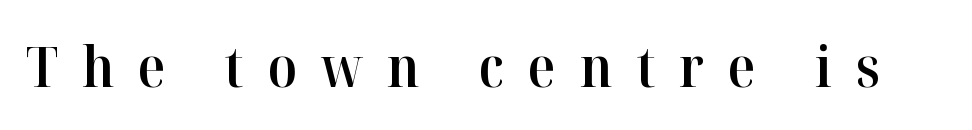
{"serif": "yes", "italic": "no", "bold": "semi", "weight": "semibold", "width": "normal", "stroke_contrast": "high", "x_height": "medium", "monospaced": "no", "underline": "no", "letter_spacing": "wide", "letter_spacing_em": 0.42, "glyph_px": 57}
